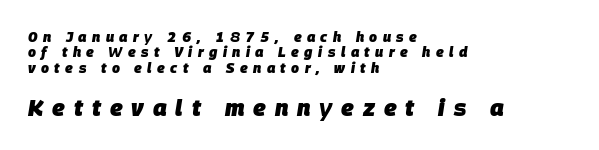
The image shows 23 px bold type, italic (leaning right); set left-aligned, tight line spacing (1.1x), unusually wide letter spacing (+0.39 em), not underlined; the second (bottom) block is 1.64x larger.
